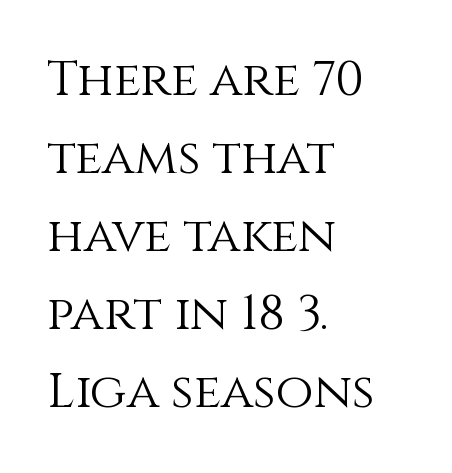
Q: Is the text bold? A: No.
Q: Is the text italic (slanted)? A: No, it is upright.
Q: Is the text underlined? A: No.
Q: How is the paragraph aligned? A: Left-aligned.
Q: Is the spacing between letters normal or unusually wide? A: Normal.
Q: Is the spacing between lines tight, normal or loose? A: Normal.
Q: Width (condensed, normal, or wide)? A: Normal.
Q: Stroke contrast? A: Medium.
Q: x-height? A: Large.
Q: Monospaced? A: No.
